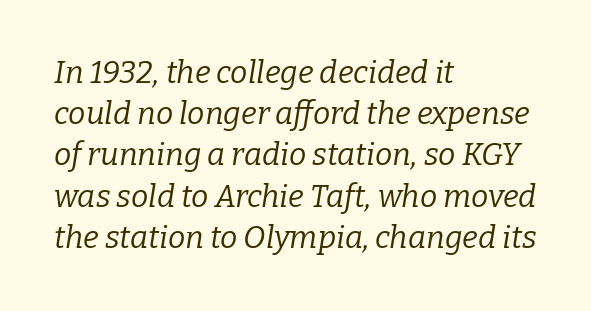
There is no visible air inserted between adjacent glyphs. This sample uses an oblique cut, with every glyph tilted off the vertical. Descender tails drop into unmarked territory. Weight class: somewhere from thin through regular.
